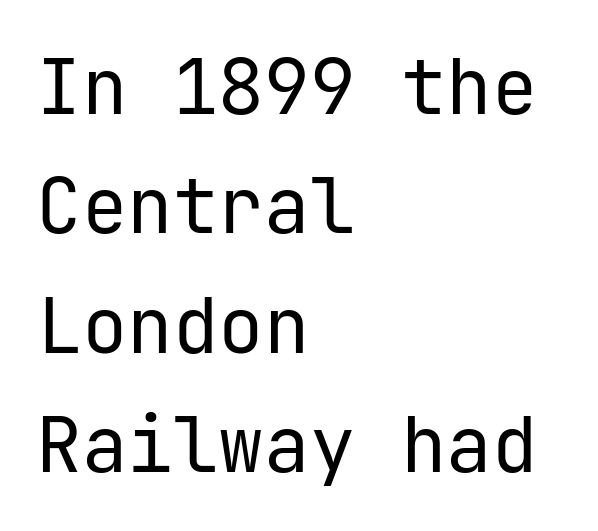
The image shows 76 px regular-weight sans-serif type, upright; set left-aligned, normal line spacing (1.57x), normal letter spacing, not underlined; low stroke contrast and a medium x-height.
